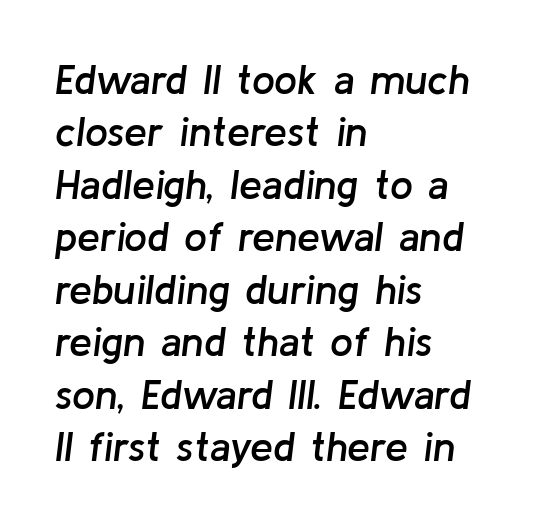
The image shows 41 px semibold type, italic (leaning right); set left-aligned, normal line spacing (1.28x), normal letter spacing, not underlined; low stroke contrast and a medium x-height.
